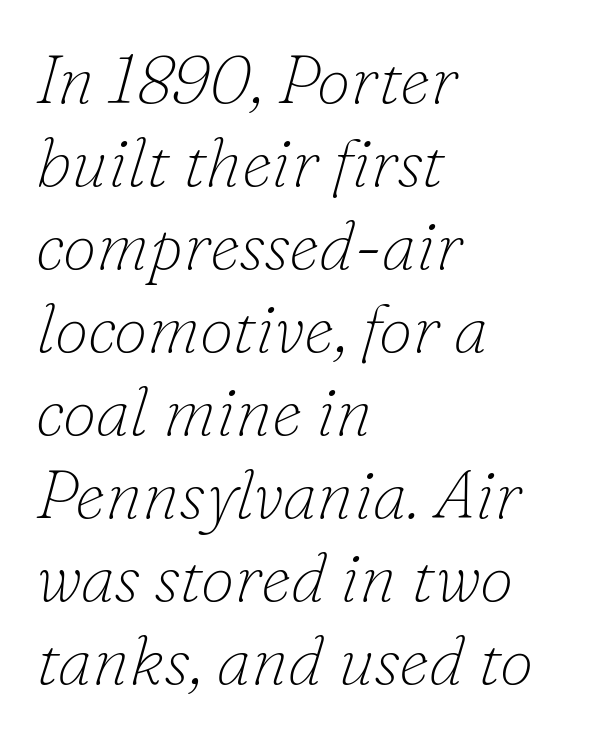
{"serif": "yes", "italic": "yes", "lean": "right", "slant_degrees": 16, "bold": "no", "weight": "thin", "width": "normal", "stroke_contrast": "low", "x_height": "small", "monospaced": "no", "underline": "no", "align": "left", "line_spacing_ratio": 1.22, "letter_spacing": "normal", "letter_spacing_em": 0.0, "glyph_px": 68}
